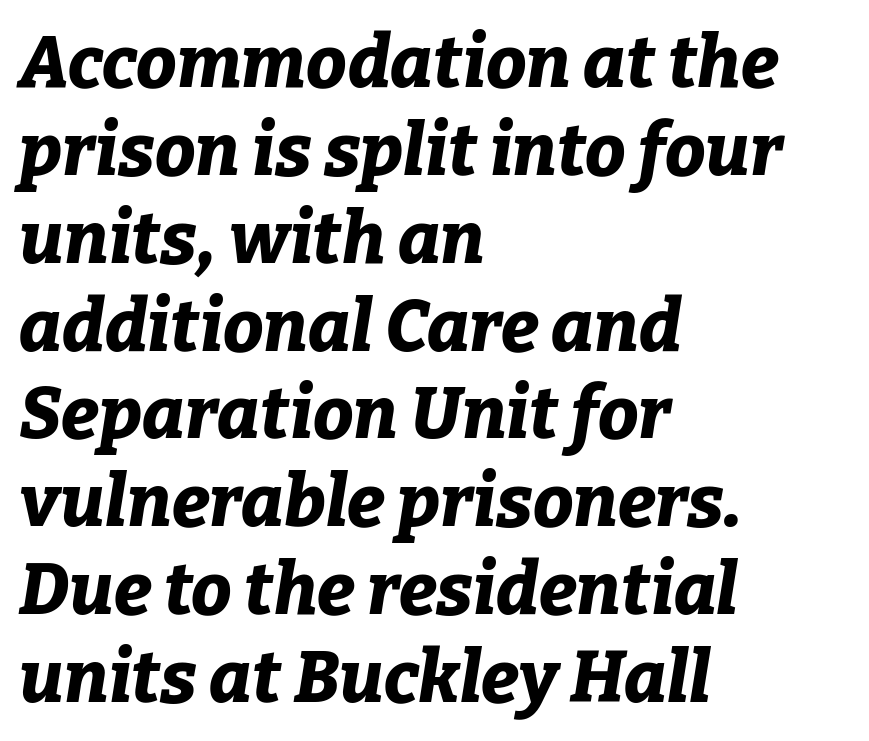
The lines are quadded left. In terms of posture, this sample is oblique. Strokes here are thick enough to call this a true bold. You could not count columns in this text — the font is proportionally spaced.
